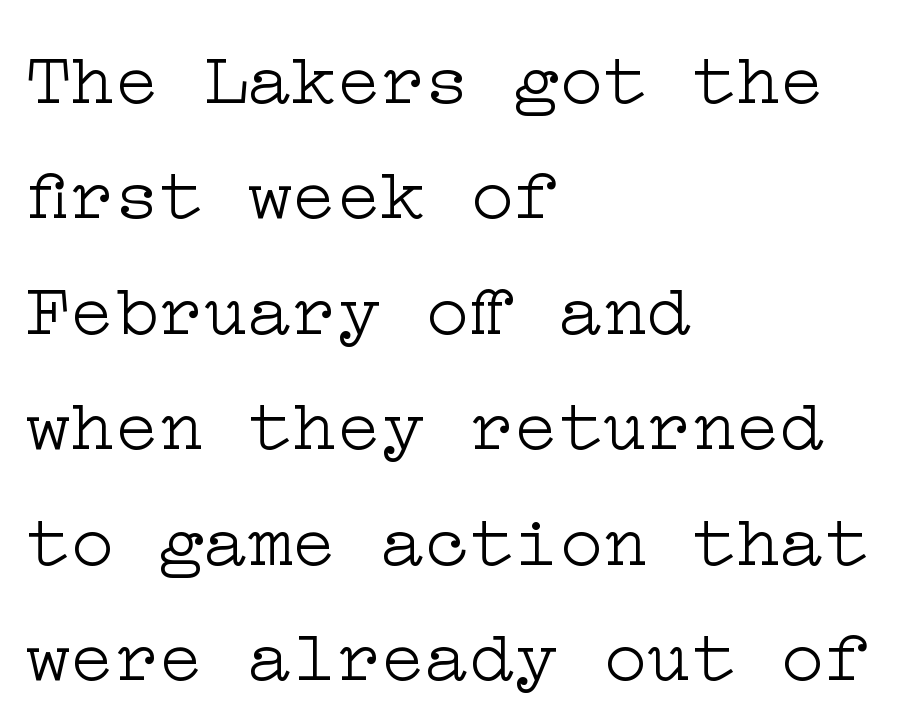
Q: Is the text bold? A: No.
Q: Is the text italic (slanted)? A: No, it is upright.
Q: Is the typeface a serif or a sans-serif typeface? A: Serif.
Q: Is the text underlined? A: No.
Q: How is the paragraph aligned? A: Left-aligned.
Q: Is the spacing between letters normal or unusually wide? A: Normal.
Q: Is the spacing between lines tight, normal or loose? A: Normal.
Q: Width (condensed, normal, or wide)? A: Wide.
Q: Stroke contrast? A: Low.
Q: x-height? A: Medium.
